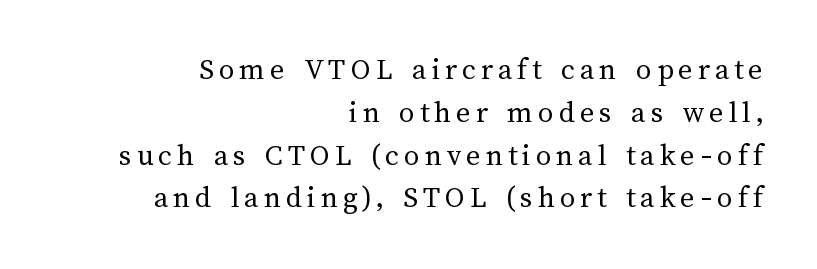
The image shows 31 px regular-weight type, upright; set right-aligned, normal line spacing (1.38x), not underlined; medium stroke contrast and a medium x-height.
